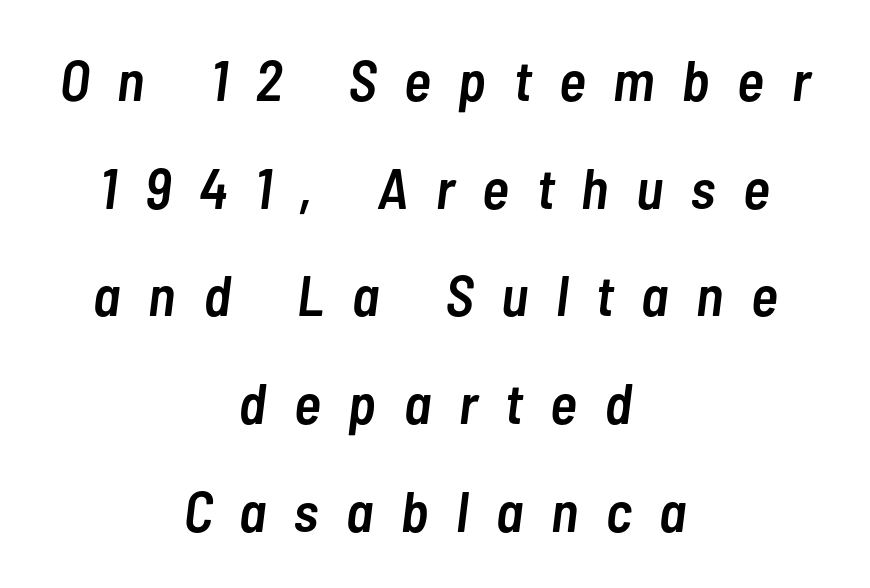
{"italic": "yes", "lean": "right", "slant_degrees": 7, "bold": "semi", "weight": "semibold", "width": "condensed", "stroke_contrast": "low", "x_height": "medium", "monospaced": "no", "underline": "no", "align": "center", "line_spacing_ratio": 1.89, "letter_spacing": "wide", "letter_spacing_em": 0.49, "glyph_px": 57}
